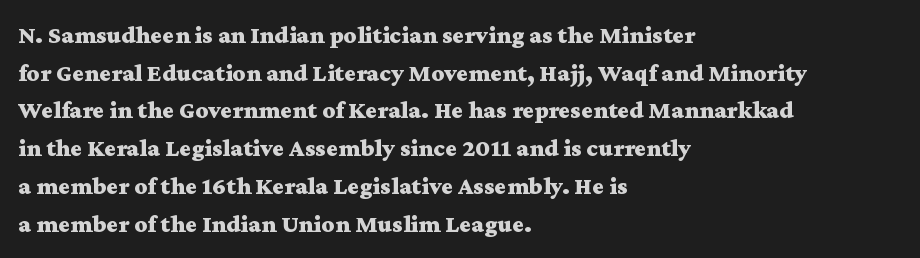
{"italic": "no", "bold": "yes", "underline": "no", "align": "left", "line_spacing": "normal", "line_spacing_ratio": 1.51, "letter_spacing": "normal", "letter_spacing_em": 0.0, "glyph_px": 25}
